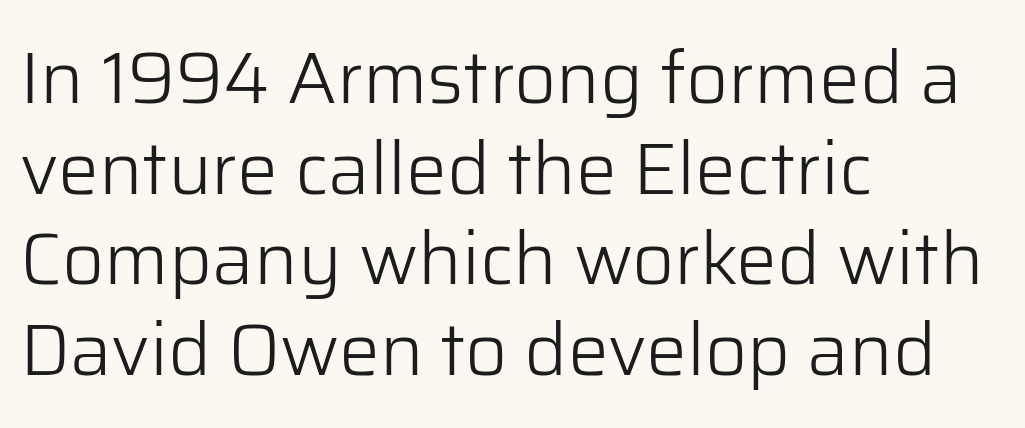
{"serif": "no", "italic": "no", "bold": "no", "weight": "light", "width": "normal", "stroke_contrast": "low", "x_height": "medium", "monospaced": "no", "underline": "no", "align": "left", "line_spacing_ratio": 1.24, "letter_spacing": "normal", "letter_spacing_em": 0.0, "glyph_px": 73}
